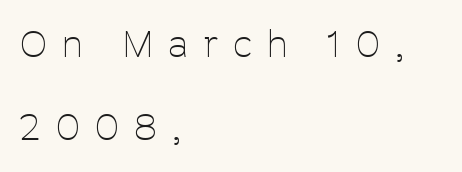
Q: Is the text bold? A: No.
Q: Is the text italic (slanted)? A: No, it is upright.
Q: Is the typeface a serif or a sans-serif typeface? A: Sans-serif.
Q: Is the text underlined? A: No.
Q: How is the paragraph aligned? A: Left-aligned.
Q: Is the spacing between letters normal or unusually wide? A: Unusually wide.
Q: Is the spacing between lines tight, normal or loose? A: Loose.
Q: Width (condensed, normal, or wide)? A: Condensed.
Q: Stroke contrast? A: Low.
Q: x-height? A: Medium.
Q: Monospaced? A: No.
